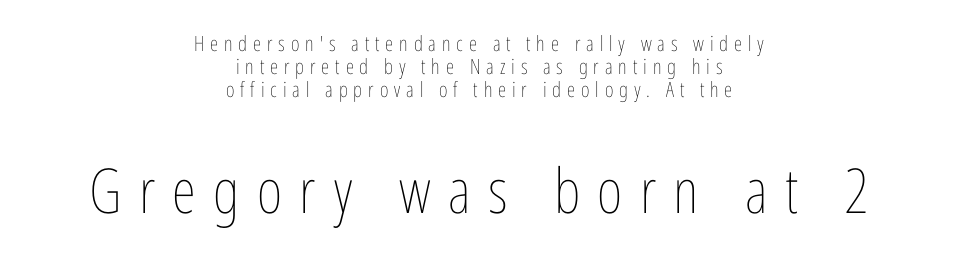
Quick note: interline space is minimal. The later block is typeset at a bigger size than the earlier block. Every row of glyphs is offset so its center matches the block's center. Plain, unruled lines of type.
